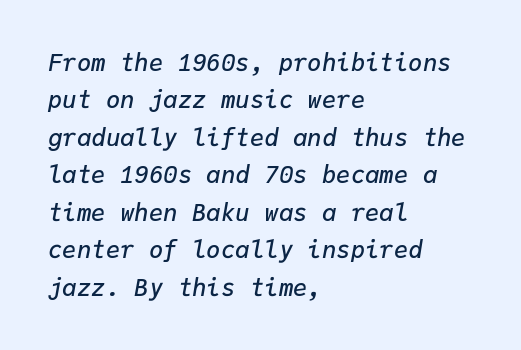
Q: Is the text bold? A: Semi-bold.
Q: Is the text italic (slanted)? A: Yes, it leans right by about 9 degrees.
Q: Is the text underlined? A: No.
Q: How is the paragraph aligned? A: Left-aligned.
Q: Is the spacing between letters normal or unusually wide? A: Normal.
Q: Is the spacing between lines tight, normal or loose? A: Normal.
